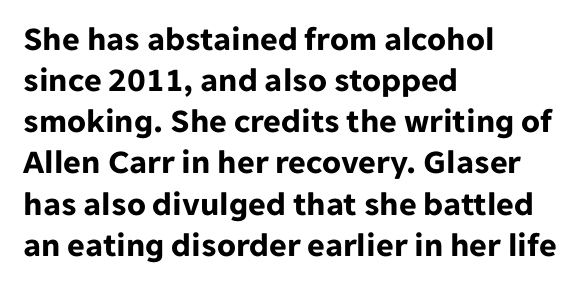
The lines in this sample share a left origin and differ only in where they stop. Stroke thickness is high; the sample reads as a true bold. The space beneath each line is pristine and unruled. A typesetter would call this proportional, since set widths differ per character. The type sits square on the baseline with zero lean.
